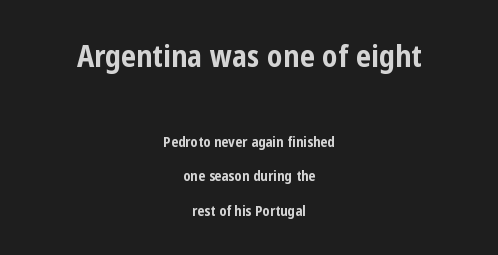
{"serif": "no", "italic": "no", "bold": "yes", "weight": "bold", "width": "condensed", "stroke_contrast": "low", "x_height": "medium", "monospaced": "no", "underline": "no", "align": "center", "line_spacing": "loose", "line_spacing_ratio": 2.46, "letter_spacing": "normal", "letter_spacing_em": 0.0, "larger_block": "first", "size_ratio": 2.14, "glyph_px": 30}
